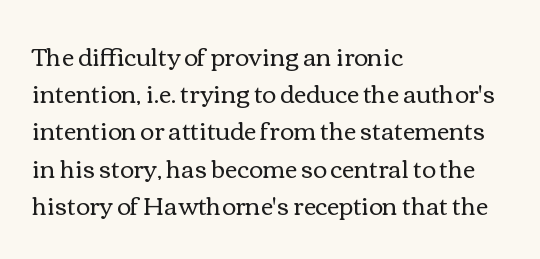
Q: Is the text bold? A: No.
Q: Is the text italic (slanted)? A: No, it is upright.
Q: Is the text underlined? A: No.
Q: How is the paragraph aligned? A: Left-aligned.
Q: Is the spacing between letters normal or unusually wide? A: Normal.
Q: Is the spacing between lines tight, normal or loose? A: Normal.
